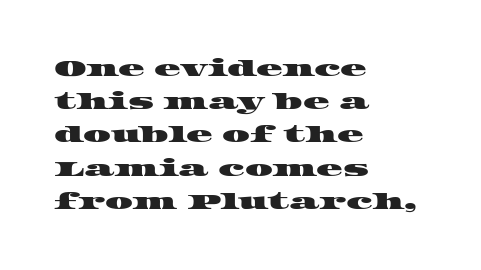
Is the letter spacing exaggerated? No — it looks like the ordinary default. Honestly, the row spacing looks completely unremarkable. This sample is left-justified, so line endings fall wherever the words run out. The space beneath each line is pristine and unruled.
